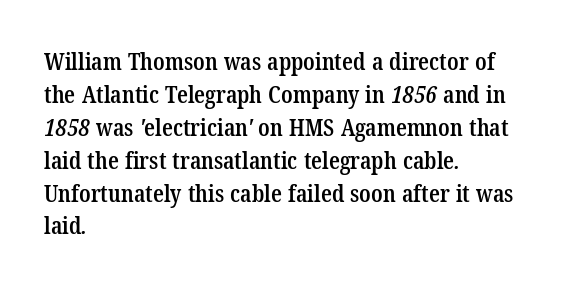
Q: Is the text bold? A: Semi-bold.
Q: Is the text underlined? A: No.
Q: How is the paragraph aligned? A: Left-aligned.
Q: Is the spacing between letters normal or unusually wide? A: Normal.
Q: Is the spacing between lines tight, normal or loose? A: Normal.
